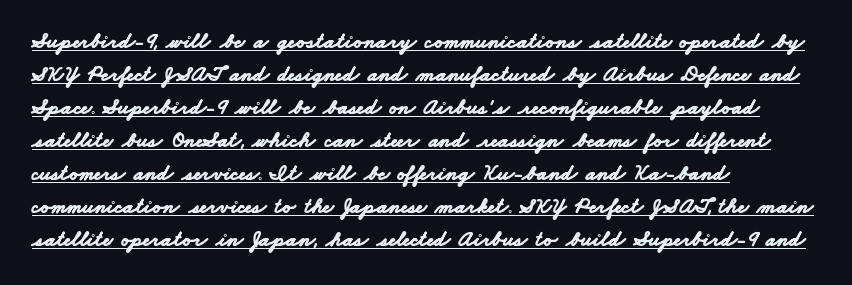
The image shows 22 px bold type; set left-aligned, normal line spacing (1.5x), normal letter spacing, underlined.
